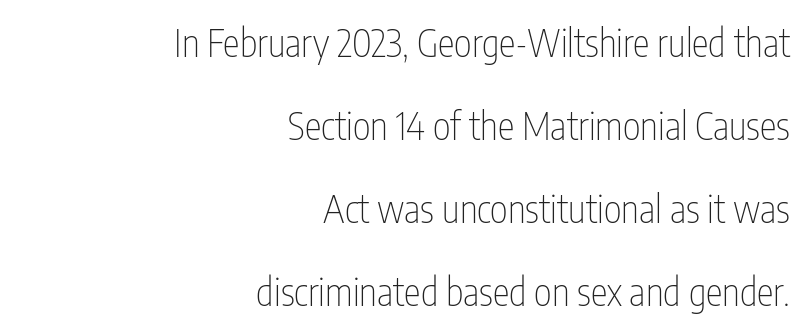
The image shows 38 px thin, condensed sans-serif type, upright; set right-aligned, loose line spacing (2.18x), normal letter spacing, not underlined; low stroke contrast and a medium x-height.
